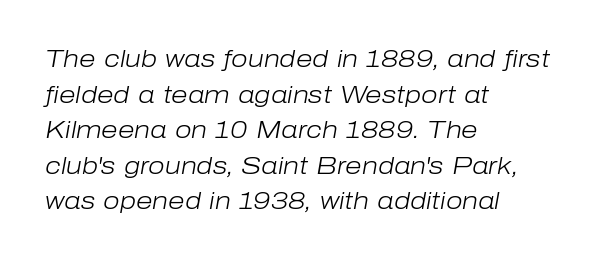
Q: Is the text bold? A: No.
Q: Is the text italic (slanted)? A: Yes, it leans right by about 10 degrees.
Q: Is the text underlined? A: No.
Q: How is the paragraph aligned? A: Left-aligned.
Q: Is the spacing between letters normal or unusually wide? A: Normal.
Q: Is the spacing between lines tight, normal or loose? A: Normal.
